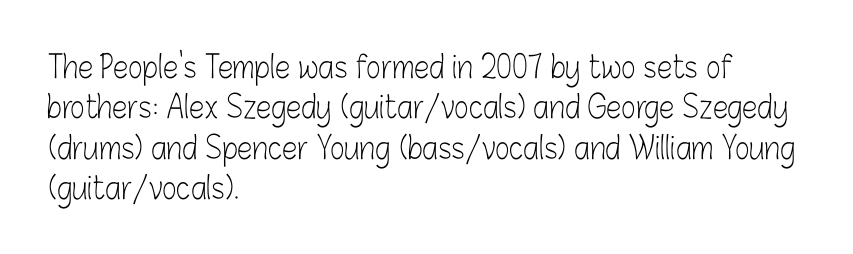
{"serif": "no", "italic": "no", "bold": "no", "weight": "light", "width": "condensed", "stroke_contrast": "low", "x_height": "medium", "monospaced": "no", "underline": "no", "align": "left", "line_spacing": "normal", "line_spacing_ratio": 1.3, "letter_spacing": "normal", "letter_spacing_em": 0.0, "glyph_px": 31}
